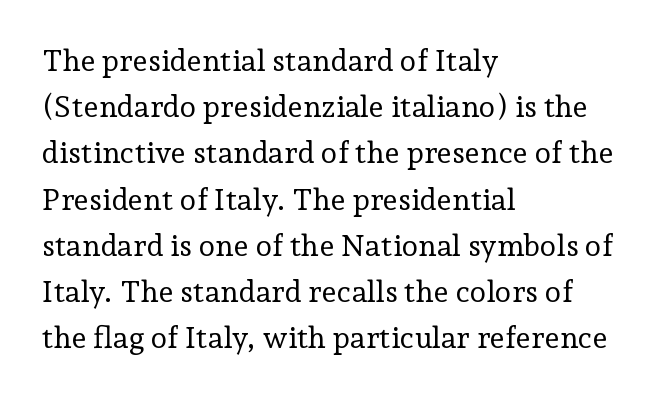
The image shows 30 px regular-weight serif type, upright; set left-aligned, normal line spacing (1.54x), normal letter spacing, not underlined; low stroke contrast and a medium x-height.
